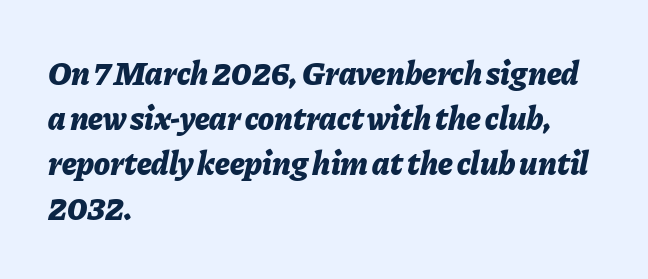
Left-aligned paragraph, ragged on the right. Lines of text with bare space underneath. A typesetter would call this proportional, since set widths differ per character. Strokes here are thick enough to call this a true bold. Compared with typical paragraphs, the rows here are spaced about the same. Observe the ordinary spacing: letters are neighbours, not strangers.
